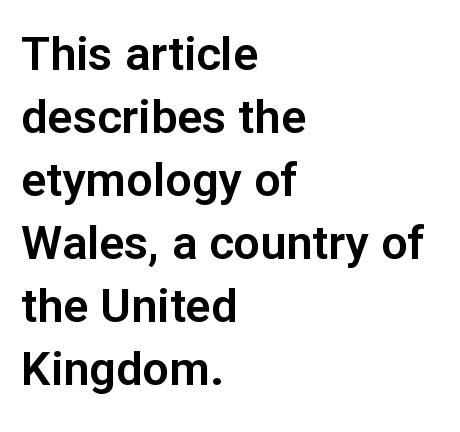
Q: Is the text italic (slanted)? A: No, it is upright.
Q: Is the typeface a serif or a sans-serif typeface? A: Sans-serif.
Q: Is the text underlined? A: No.
Q: How is the paragraph aligned? A: Left-aligned.
Q: Is the spacing between letters normal or unusually wide? A: Normal.
Q: Is the spacing between lines tight, normal or loose? A: Normal.
Q: Width (condensed, normal, or wide)? A: Normal.
Q: Stroke contrast? A: Low.
Q: x-height? A: Medium.
Q: Monospaced? A: No.
